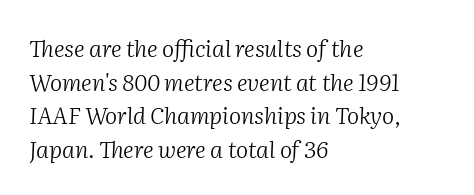
{"italic": "yes", "lean": "right", "slant_degrees": 2, "bold": "no", "underline": "no", "align": "left", "line_spacing": "normal", "line_spacing_ratio": 1.46, "letter_spacing": "normal", "letter_spacing_em": 0.0, "glyph_px": 23}
